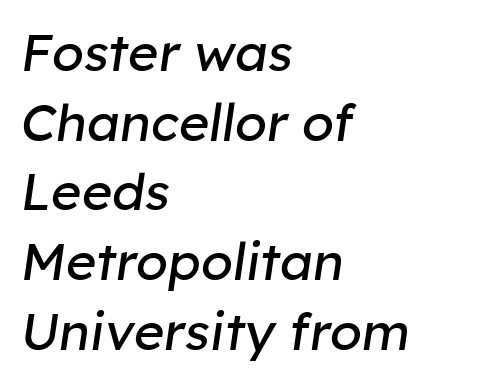
{"italic": "yes", "lean": "right", "slant_degrees": 8, "bold": "no", "weight": "regular", "width": "normal", "stroke_contrast": "low", "x_height": "medium", "monospaced": "no", "underline": "no", "align": "left", "line_spacing": "normal", "line_spacing_ratio": 1.34, "letter_spacing": "normal", "letter_spacing_em": 0.0, "glyph_px": 52}
